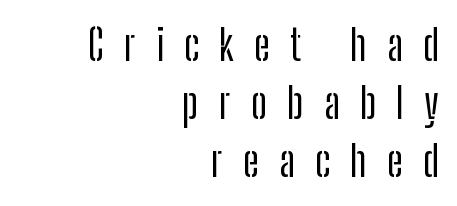
Leftover space on each line is placed entirely before the opening word. Type without underlining. Interline gaps are of average width in this sample. The passage shown is typeset with a sans-serif family. Someone cranked the tracking dial way up on this one.
